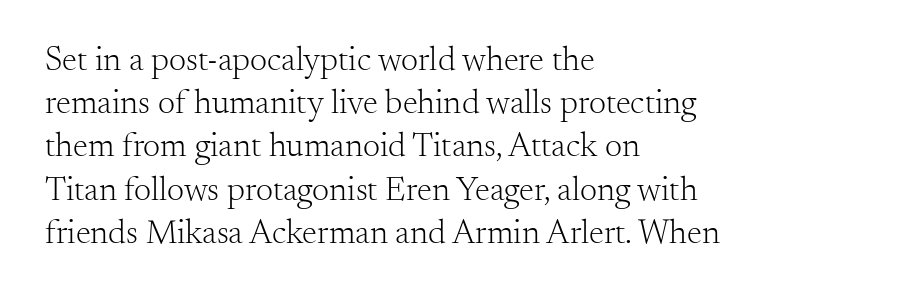
The image shows 34 px light serif type, upright; set left-aligned, normal line spacing (1.27x), normal letter spacing, not underlined; medium stroke contrast and a small x-height.
